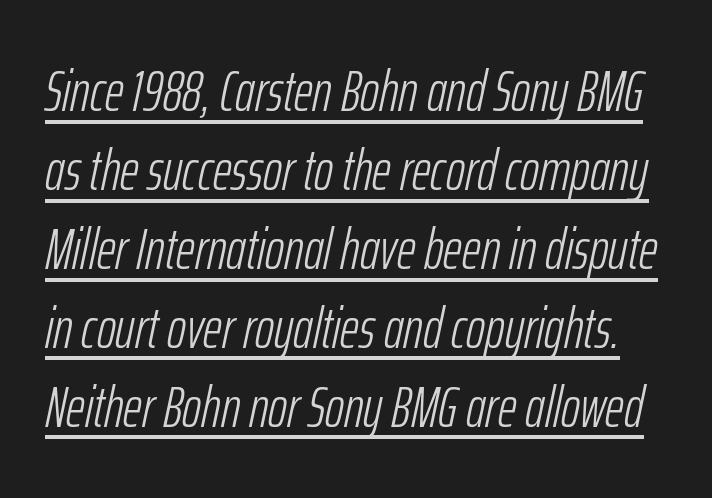
{"italic": "yes", "lean": "right", "slant_degrees": 12, "bold": "no", "weight": "light", "width": "condensed", "stroke_contrast": "low", "x_height": "medium", "monospaced": "no", "underline": "yes", "line_spacing": "normal", "line_spacing_ratio": 1.36, "letter_spacing": "normal", "letter_spacing_em": 0.0, "glyph_px": 58}
